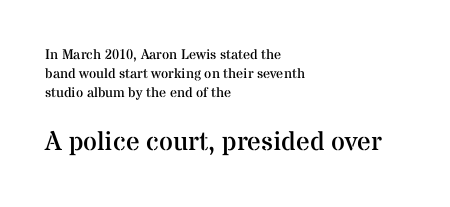
Q: Is the text bold? A: No.
Q: Is the text italic (slanted)? A: No, it is upright.
Q: Is the text underlined? A: No.
Q: How is the paragraph aligned? A: Left-aligned.
Q: Is the spacing between letters normal or unusually wide? A: Normal.
Q: Is the spacing between lines tight, normal or loose? A: Normal.
Q: Which block of text is set in a larger size, the first (top) or the second (bottom)? A: The second (bottom) one.
